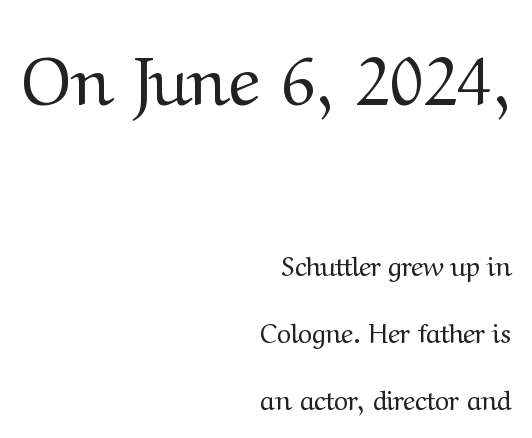
The image shows 68 px regular-weight serif type, upright; set right-aligned, loose line spacing (2.47x), normal letter spacing, not underlined; the first (top) block is 2.52x larger; medium stroke contrast and a medium x-height.
